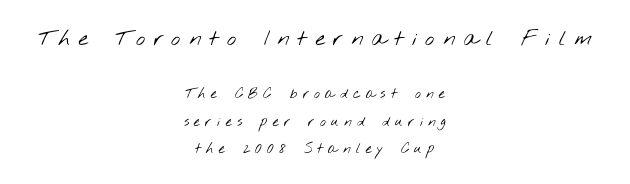
{"bold": "no", "underline": "no", "align": "center", "line_spacing": "loose", "line_spacing_ratio": 1.95, "letter_spacing": "wide", "letter_spacing_em": 0.37, "larger_block": "first", "size_ratio": 1.57, "glyph_px": 22}
